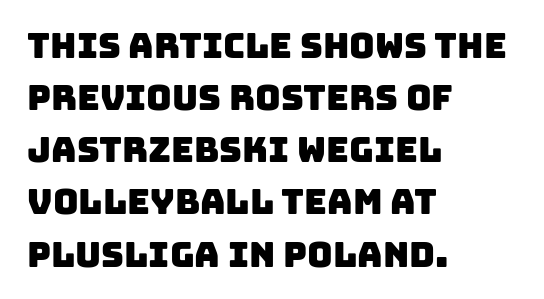
A normal amount of white space separates one row of letters from the next. A typesetter would call this proportional, since set widths differ per character. Inter-character spacing is left at the font's built-in metrics. Lines of text with bare space underneath. Visually the block forms a straight wall on the left and a jagged coastline on the right. The text was rendered using a sans face with plain stroke endings.
